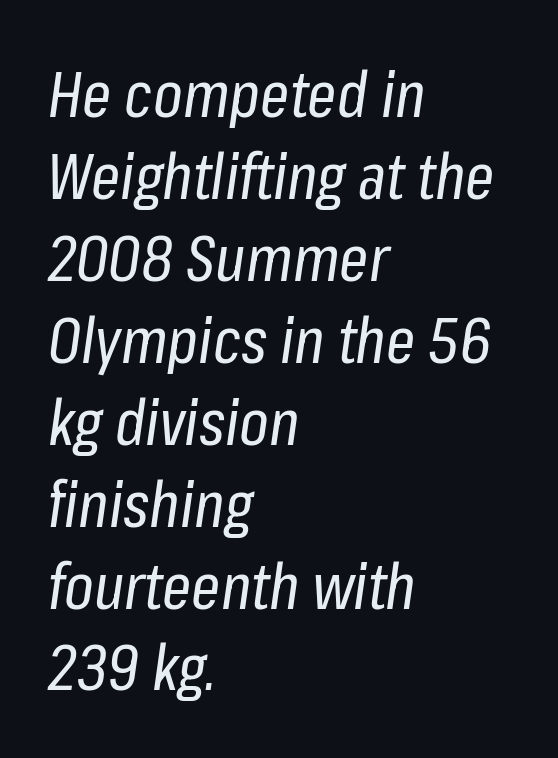
Q: Is the text bold? A: No.
Q: Is the text italic (slanted)? A: Yes, it leans right by about 8 degrees.
Q: Is the text underlined? A: No.
Q: How is the paragraph aligned? A: Left-aligned.
Q: Is the spacing between letters normal or unusually wide? A: Normal.
Q: Is the spacing between lines tight, normal or loose? A: Normal.
Q: Width (condensed, normal, or wide)? A: Condensed.
Q: Stroke contrast? A: Low.
Q: x-height? A: Medium.
Q: Monospaced? A: No.
